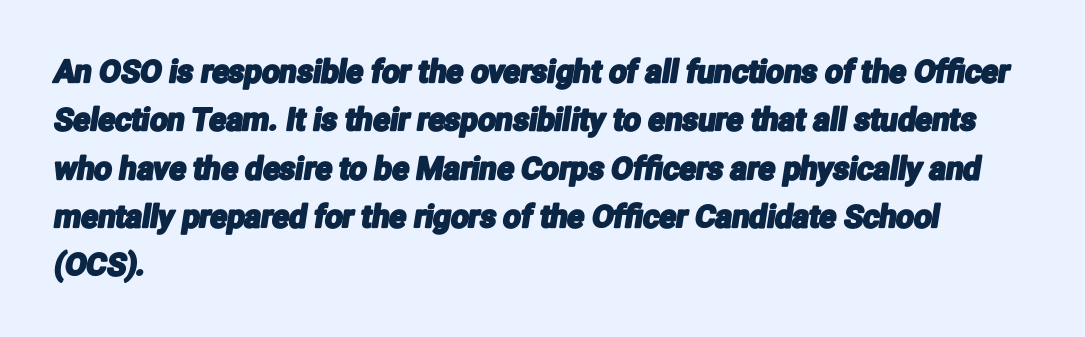
The image shows 31 px condensed sans-serif type; set left-aligned, normal line spacing (1.56x), normal letter spacing, not underlined; low stroke contrast and a medium x-height.
